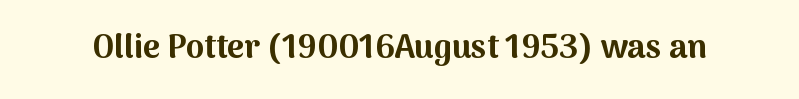
Heft: maximum for text — a bold. Check under the words: just untouched page. Looks like regular typesetting: each glyph gets only the width it needs. I'd call this a sans setting — the letters go barefoot.
